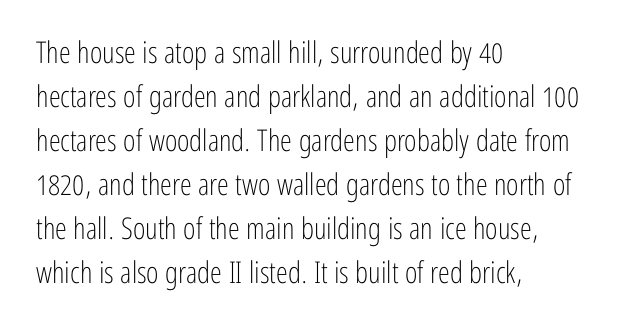
Q: Is the text bold? A: No.
Q: Is the text italic (slanted)? A: No, it is upright.
Q: Is the typeface a serif or a sans-serif typeface? A: Sans-serif.
Q: Is the text underlined? A: No.
Q: How is the paragraph aligned? A: Left-aligned.
Q: Is the spacing between letters normal or unusually wide? A: Normal.
Q: Is the spacing between lines tight, normal or loose? A: Normal.
Q: Width (condensed, normal, or wide)? A: Condensed.
Q: Stroke contrast? A: Low.
Q: x-height? A: Medium.
Q: Monospaced? A: No.
